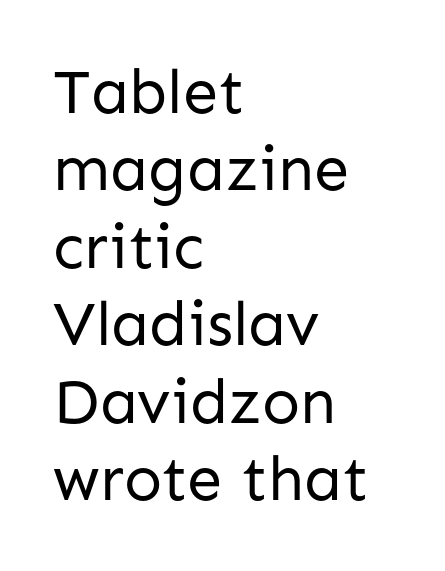
Q: Is the text bold? A: No.
Q: Is the text italic (slanted)? A: No, it is upright.
Q: Is the typeface a serif or a sans-serif typeface? A: Sans-serif.
Q: Is the text underlined? A: No.
Q: How is the paragraph aligned? A: Left-aligned.
Q: Is the spacing between letters normal or unusually wide? A: Normal.
Q: Width (condensed, normal, or wide)? A: Normal.
Q: Stroke contrast? A: Low.
Q: x-height? A: Medium.
Q: Monospaced? A: No.
